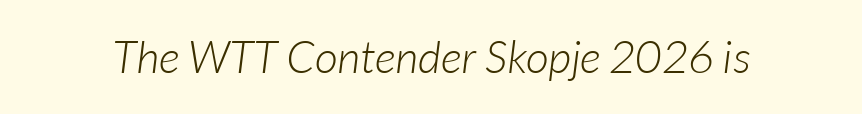
{"serif": "no", "bold": "no", "weight": "light", "width": "normal", "stroke_contrast": "low", "x_height": "medium", "monospaced": "no", "underline": "no", "letter_spacing": "normal", "letter_spacing_em": 0.0, "glyph_px": 45}
